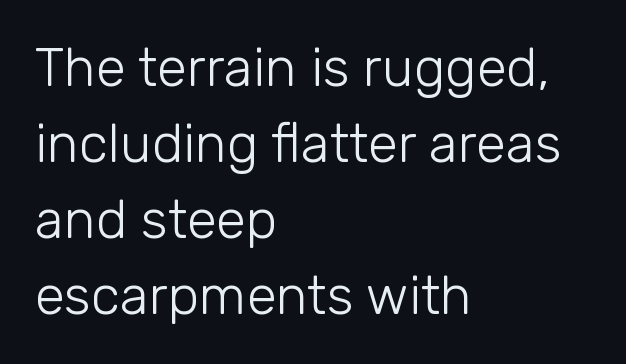
{"serif": "no", "italic": "no", "bold": "no", "weight": "light", "width": "normal", "stroke_contrast": "low", "x_height": "medium", "monospaced": "no", "underline": "no", "align": "left", "line_spacing": "normal", "line_spacing_ratio": 1.41, "letter_spacing": "normal", "letter_spacing_em": 0.0, "glyph_px": 54}
